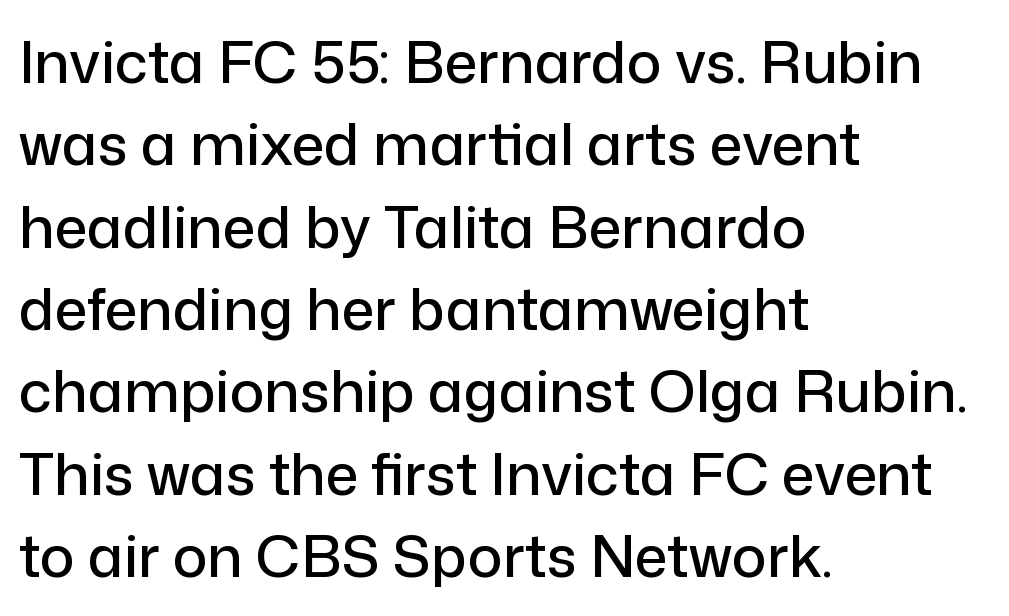
Q: Is the text italic (slanted)? A: No, it is upright.
Q: Is the typeface a serif or a sans-serif typeface? A: Sans-serif.
Q: Is the text underlined? A: No.
Q: How is the paragraph aligned? A: Left-aligned.
Q: Is the spacing between letters normal or unusually wide? A: Normal.
Q: Is the spacing between lines tight, normal or loose? A: Normal.
Q: Width (condensed, normal, or wide)? A: Normal.
Q: Stroke contrast? A: Low.
Q: x-height? A: Medium.
Q: Monospaced? A: No.
